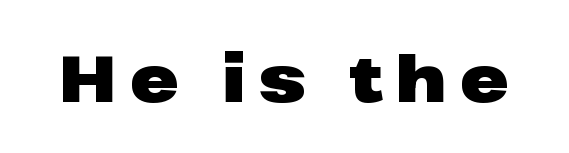
Caption: expanded tracking, letters set apart. A typesetter would mark this as roman, not italic. The glyphs in this specimen are sans serif. The baseline area is clear.
